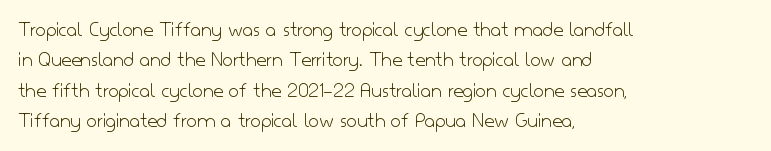
A quiet, ordinary-to-light weight characterises the typeface. The text block is weighted toward the left margin, trailing off unevenly rightward. This rendering leaves character spacing at its baseline value. Characters remain perfectly vertical along every line. The strip under each line holds only bare page.
